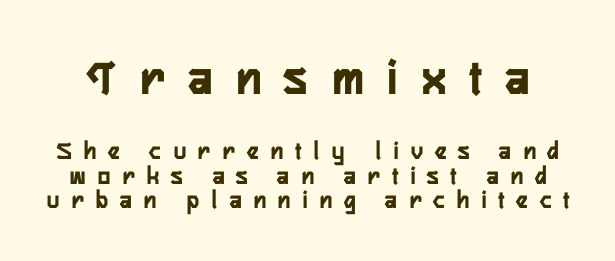
The image shows 52 px semibold, condensed sans-serif type, upright; set tight line spacing (0.95x), unusually wide letter spacing (+0.47 em), not underlined; the first (top) block is 2.0x larger; low stroke contrast and a medium x-height.
